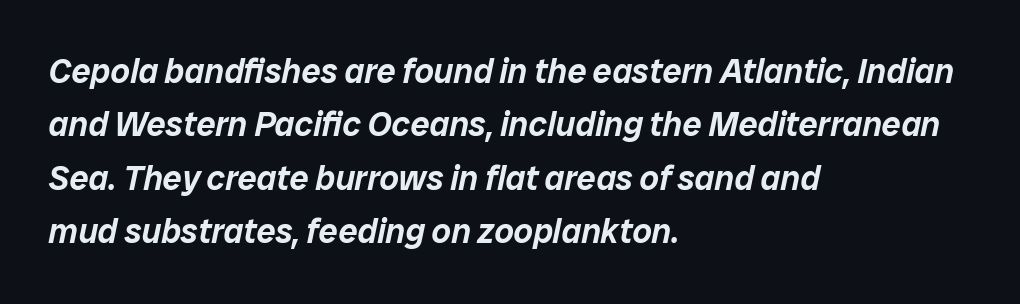
{"italic": "yes", "lean": "right", "slant_degrees": 12, "width": "normal", "stroke_contrast": "low", "x_height": "medium", "monospaced": "no", "underline": "no", "align": "left", "line_spacing": "normal", "line_spacing_ratio": 1.57, "letter_spacing": "normal", "letter_spacing_em": 0.0, "glyph_px": 34}
